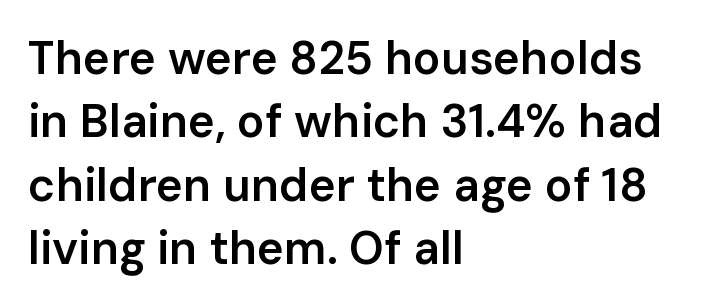
No extra tracking has been applied to these lines. Glance below the letters and you will spot only blank space. A typesetter would call this leading conventional body-copy spacing. Rendered with straight, roman letterforms. Visually the block forms a straight wall on the left and a jagged coastline on the right.
